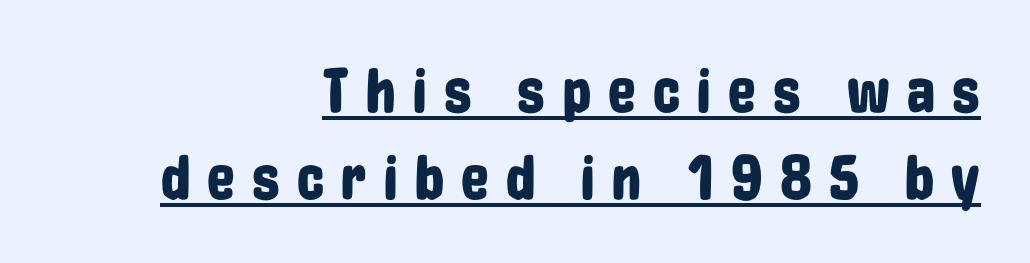
The image shows 62 px condensed sans-serif type, upright; set right-aligned, normal line spacing (1.41x), unusually wide letter spacing (+0.28 em), underlined; low stroke contrast and a medium x-height.
